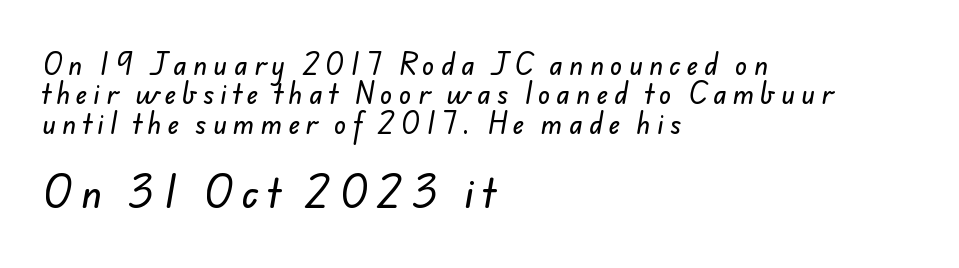
The image shows 37 px sans-serif type; set left-aligned, line spacing 1.18x, unusually wide letter spacing (+0.25 em), not underlined; the second (bottom) block is 1.48x larger; low stroke contrast and a small x-height.
